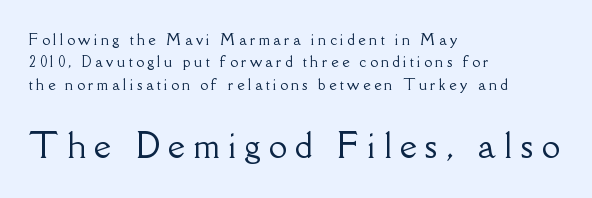
{"serif": "yes", "italic": "no", "width": "normal", "stroke_contrast": "low", "x_height": "small", "monospaced": "no", "underline": "no", "align": "left", "line_spacing": "normal", "line_spacing_ratio": 1.59, "letter_spacing": "wide", "letter_spacing_em": 0.25, "larger_block": "second", "size_ratio": 2.36, "glyph_px": 33}
